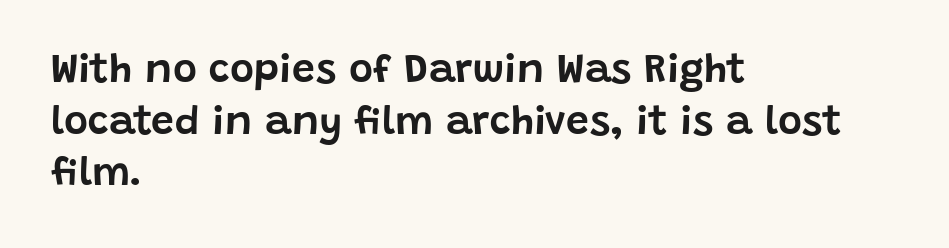
{"serif": "no", "italic": "no", "width": "normal", "stroke_contrast": "low", "x_height": "large", "monospaced": "no", "underline": "no", "align": "left", "line_spacing": "normal", "line_spacing_ratio": 1.26, "letter_spacing": "normal", "letter_spacing_em": 0.0, "glyph_px": 41}
